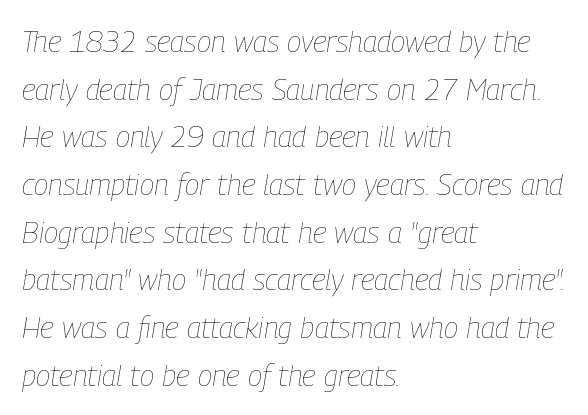
The image shows 30 px thin, condensed type, italic (leaning right); set left-aligned, normal line spacing (1.59x), normal letter spacing, not underlined; low stroke contrast and a medium x-height.
